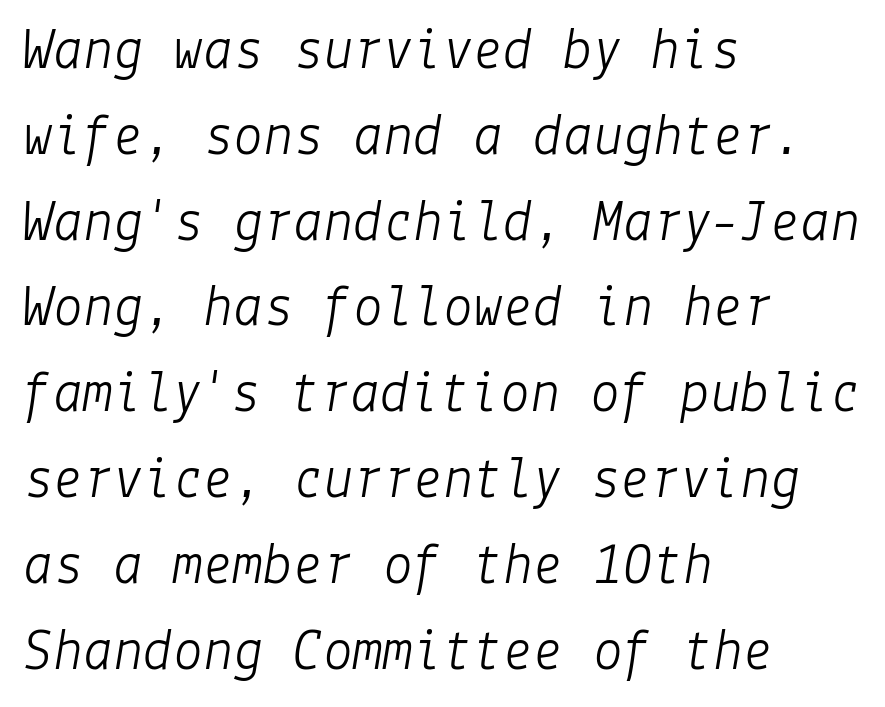
Q: Is the text bold? A: No.
Q: Is the text italic (slanted)? A: Yes, it leans right by about 9 degrees.
Q: Is the text underlined? A: No.
Q: How is the paragraph aligned? A: Left-aligned.
Q: Is the spacing between letters normal or unusually wide? A: Normal.
Q: Is the spacing between lines tight, normal or loose? A: Normal.
Q: Width (condensed, normal, or wide)? A: Normal.
Q: Stroke contrast? A: Low.
Q: x-height? A: Medium.
